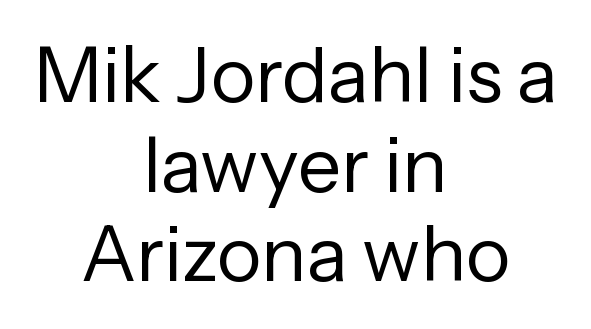
The image shows 76 px regular-weight sans-serif type, upright; set centered, line spacing 1.18x, normal letter spacing, not underlined; low stroke contrast and a medium x-height.
